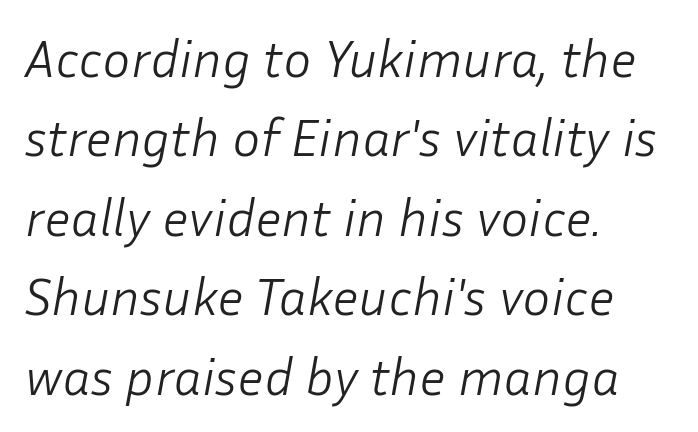
The image shows 53 px light type, italic (leaning right); set left-aligned, normal line spacing (1.5x), normal letter spacing, not underlined; low stroke contrast and a medium x-height.
